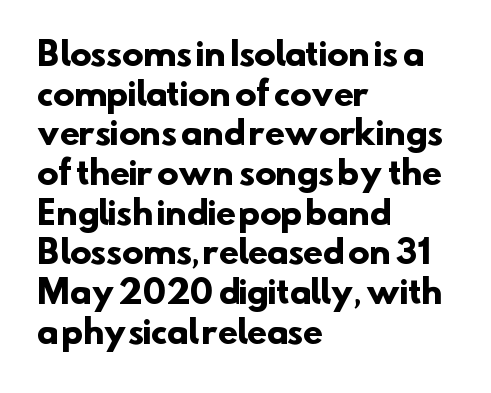
The image shows 32 px heavy sans-serif type; set left-aligned, line spacing 1.24x, normal letter spacing, not underlined; low stroke contrast and a small x-height.
